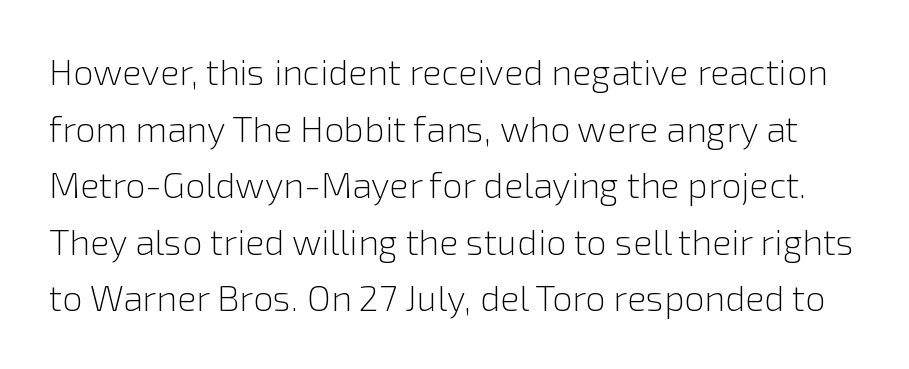
{"serif": "no", "italic": "no", "bold": "no", "weight": "light", "width": "normal", "x_height": "medium", "monospaced": "no", "underline": "no", "line_spacing": "normal", "line_spacing_ratio": 1.57, "letter_spacing": "normal", "letter_spacing_em": 0.0, "glyph_px": 36}
